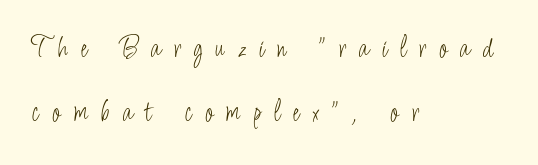
The face used here is proportionally spaced, like ordinary book or web type. Leftover space on each line is placed entirely after the last word. Honestly, the letter spacing is so wide it's the main thing you notice.
